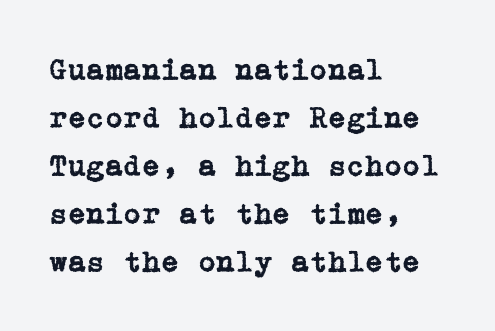
This is serif lettering, the kind often seen in printed books. Descenders are the only things crossing below the line. The rendering keeps characters at their native spacing. Notice how descenders clear the ascenders below comfortably — that's standard leading. Is the block centered? No — it sits flush against the left margin.
